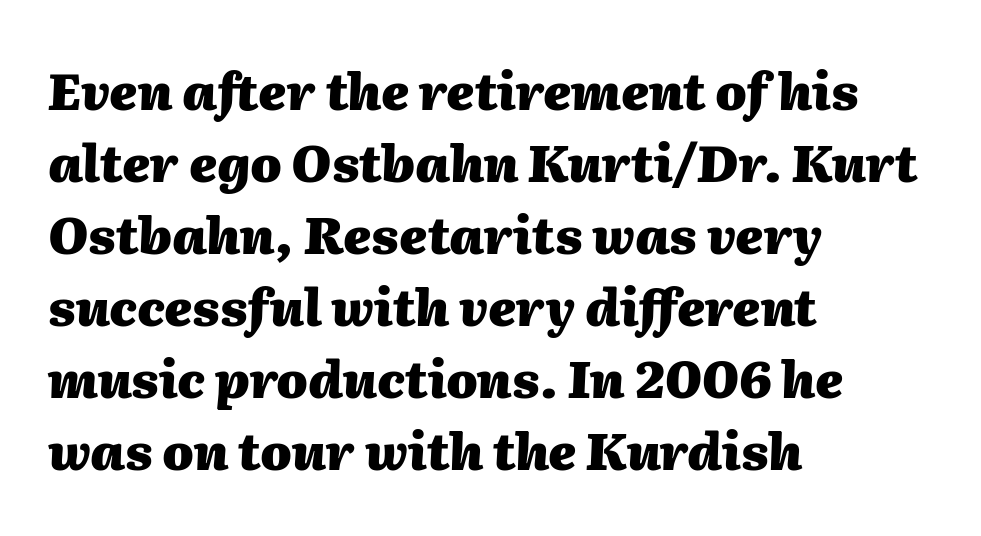
{"italic": "yes", "lean": "right", "slant_degrees": 2, "bold": "yes", "weight": "heavy", "width": "normal", "stroke_contrast": "medium", "x_height": "medium", "monospaced": "no", "underline": "no", "align": "left", "line_spacing": "normal", "line_spacing_ratio": 1.44, "letter_spacing": "normal", "letter_spacing_em": 0.0, "glyph_px": 50}
